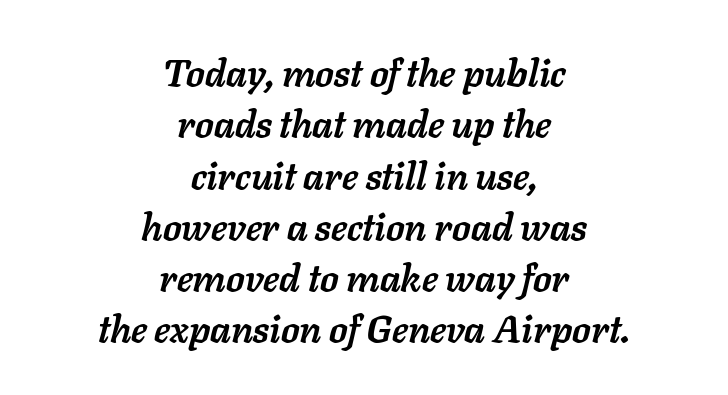
{"italic": "yes", "lean": "right", "slant_degrees": 11, "bold": "yes", "weight": "semibold", "width": "normal", "stroke_contrast": "low", "x_height": "medium", "monospaced": "no", "underline": "no", "align": "center", "line_spacing": "normal", "line_spacing_ratio": 1.35, "letter_spacing": "normal", "letter_spacing_em": 0.0, "glyph_px": 38}
